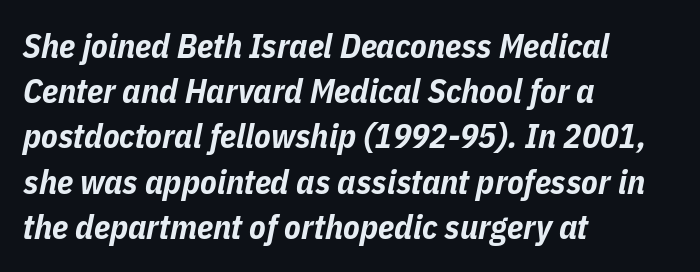
Q: Is the text bold? A: Yes.
Q: Is the text italic (slanted)? A: Yes, it leans right by about 11 degrees.
Q: Is the text underlined? A: No.
Q: How is the paragraph aligned? A: Left-aligned.
Q: Is the spacing between letters normal or unusually wide? A: Normal.
Q: Is the spacing between lines tight, normal or loose? A: Normal.
Q: Width (condensed, normal, or wide)? A: Condensed.
Q: Stroke contrast? A: Low.
Q: x-height? A: Medium.
Q: Monospaced? A: No.
